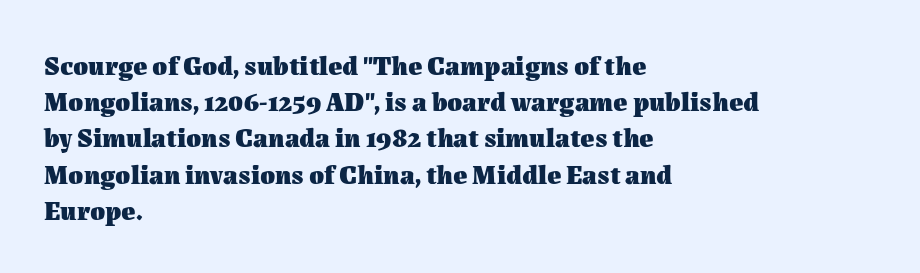
Q: Is the text bold? A: Yes.
Q: Is the text italic (slanted)? A: No, it is upright.
Q: Is the text underlined? A: No.
Q: How is the paragraph aligned? A: Left-aligned.
Q: Is the spacing between letters normal or unusually wide? A: Normal.
Q: Is the spacing between lines tight, normal or loose? A: Normal.
